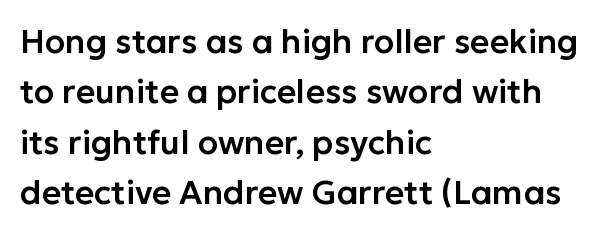
Q: Is the text italic (slanted)? A: No, it is upright.
Q: Is the typeface a serif or a sans-serif typeface? A: Sans-serif.
Q: Is the text underlined? A: No.
Q: How is the paragraph aligned? A: Left-aligned.
Q: Is the spacing between letters normal or unusually wide? A: Normal.
Q: Is the spacing between lines tight, normal or loose? A: Normal.
Q: Width (condensed, normal, or wide)? A: Normal.
Q: Stroke contrast? A: Low.
Q: x-height? A: Medium.
Q: Monospaced? A: No.
